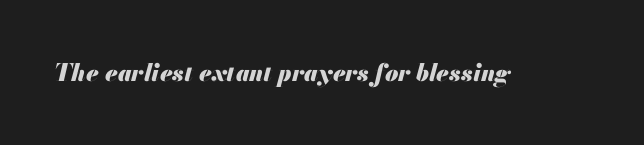
The image shows 24 px bold type, italic (leaning right); set normal letter spacing, not underlined.
